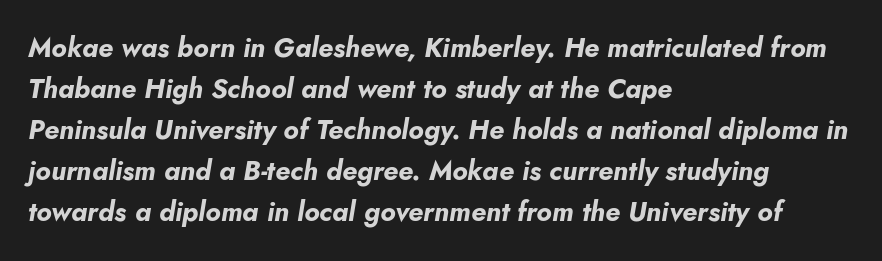
The image shows 27 px bold type, italic (leaning right); set left-aligned, normal line spacing (1.52x), normal letter spacing, not underlined.
